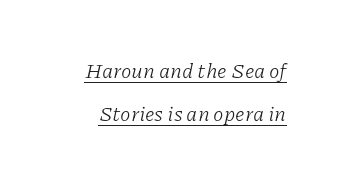
Q: Is the text bold? A: No.
Q: Is the text italic (slanted)? A: Yes, it leans right by about 11 degrees.
Q: Is the text underlined? A: Yes.
Q: Is the spacing between letters normal or unusually wide? A: Normal.
Q: Is the spacing between lines tight, normal or loose? A: Loose.
